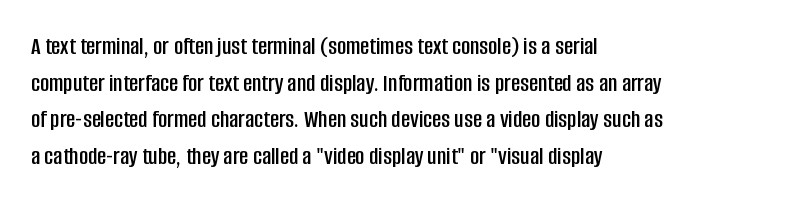
Q: Is the text italic (slanted)? A: No, it is upright.
Q: Is the text underlined? A: No.
Q: How is the paragraph aligned? A: Left-aligned.
Q: Is the spacing between letters normal or unusually wide? A: Normal.
Q: Is the spacing between lines tight, normal or loose? A: Normal.
